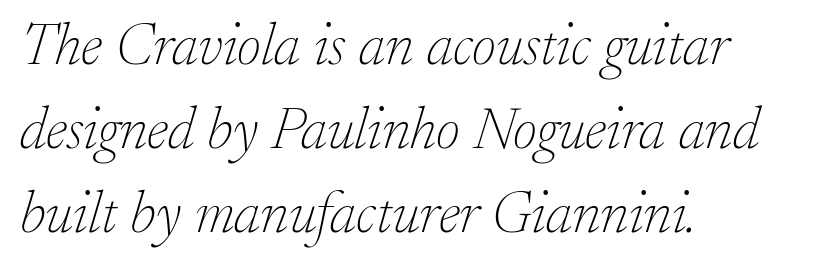
Descenders hang freely into open space. Honestly, the letter spacing is just normal — you wouldn't notice it. The face used here is proportionally spaced, like ordinary book or web type. An italicized treatment has been applied to the whole sample. If you drew a ruler down the left edge, every line would touch it.
